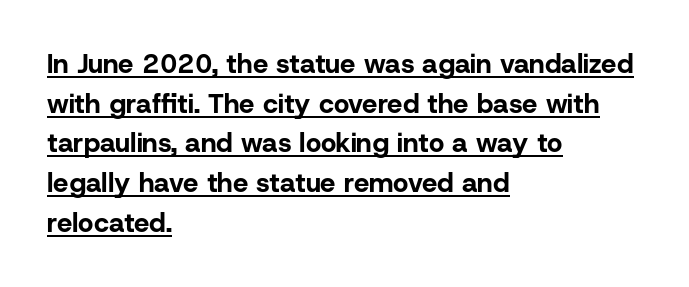
{"italic": "no", "bold": "yes", "underline": "yes", "align": "left", "line_spacing": "normal", "line_spacing_ratio": 1.47, "letter_spacing": "normal", "letter_spacing_em": 0.0, "glyph_px": 27}
